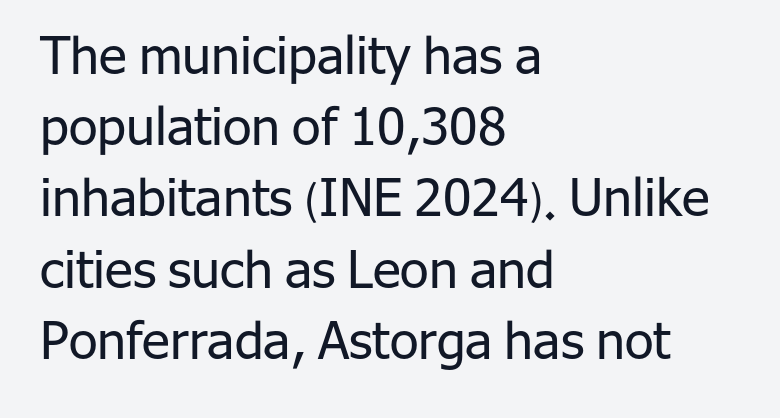
The image shows 52 px regular-weight sans-serif type, upright; set left-aligned, normal line spacing (1.37x), normal letter spacing, not underlined; low stroke contrast and a medium x-height.
